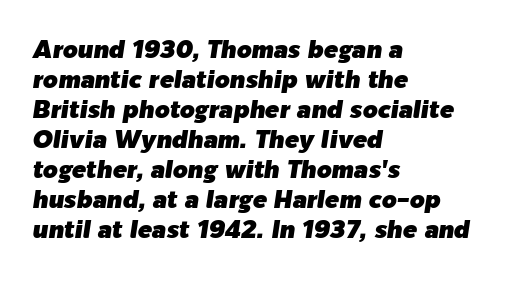
{"italic": "yes", "lean": "right", "slant_degrees": 9, "underline": "no", "align": "left", "line_spacing": "normal", "line_spacing_ratio": 1.25, "letter_spacing": "normal", "letter_spacing_em": 0.0, "glyph_px": 24}
